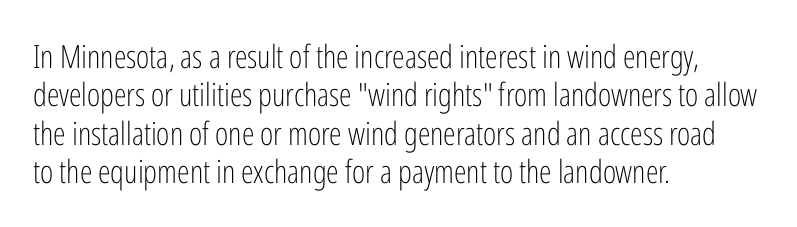
The image shows 32 px light, condensed sans-serif type, upright; set left-aligned, line spacing 1.2x, normal letter spacing, not underlined; low stroke contrast and a medium x-height.
